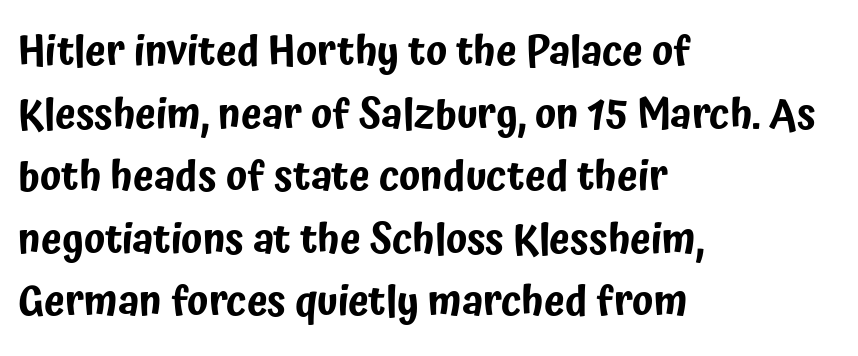
Q: Is the text italic (slanted)? A: No, it is upright.
Q: Is the typeface a serif or a sans-serif typeface? A: Sans-serif.
Q: Is the text underlined? A: No.
Q: How is the paragraph aligned? A: Left-aligned.
Q: Is the spacing between letters normal or unusually wide? A: Normal.
Q: Is the spacing between lines tight, normal or loose? A: Normal.
Q: Width (condensed, normal, or wide)? A: Condensed.
Q: Stroke contrast? A: Low.
Q: x-height? A: Medium.
Q: Monospaced? A: No.
